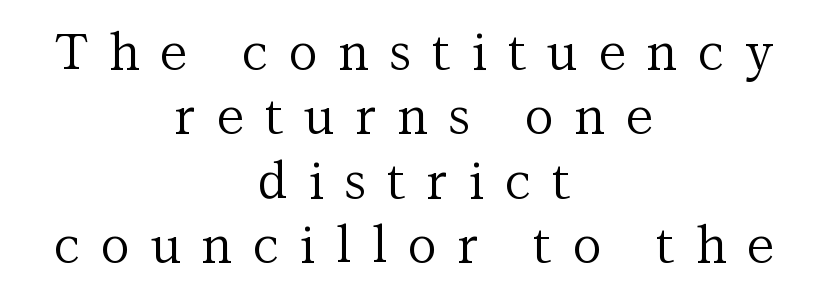
This sample uses expanded letter spacing, leaving extra air between glyphs. The passage shown is not bold in any degree. To sum up the face: it has serifs. Is this a fixed-width face? No — the glyphs have proportional, varying widths.
